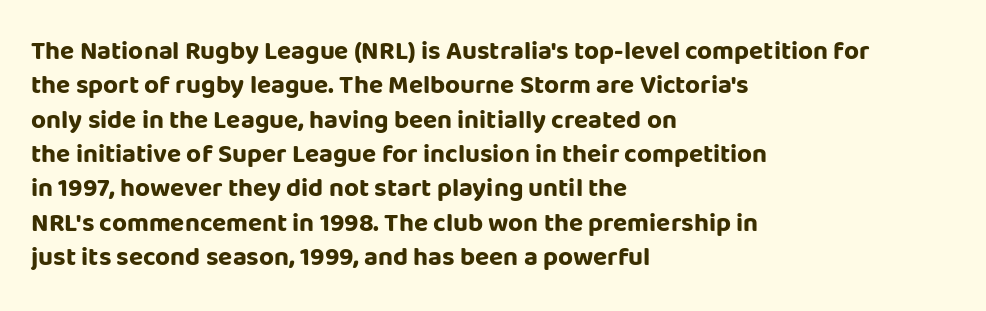
Words appear dense and cohesive because spacing is normal. Typeset ragged right — the left edge is the straight one. This sample keeps an unexceptional amount of space between lines. A clean baseline with only descenders dipping below it. Notice how thick the strokes are: this is what a full bold looks like. This is the regular roman posture of the typeface.
